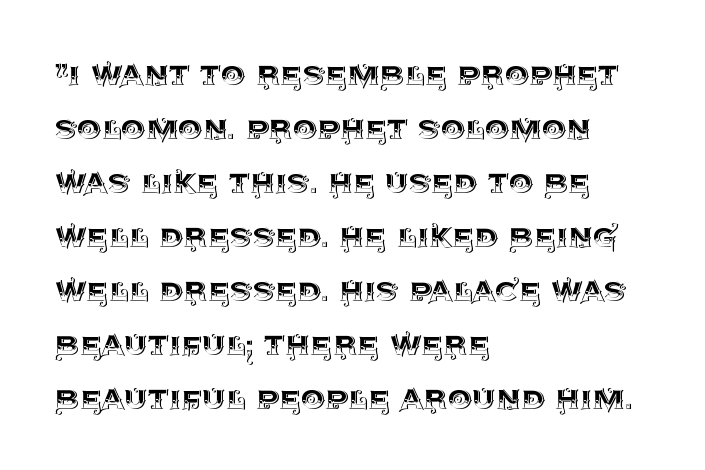
The image shows 38 px text type, upright; set left-aligned, normal line spacing (1.42x), normal letter spacing, not underlined; a large x-height.
